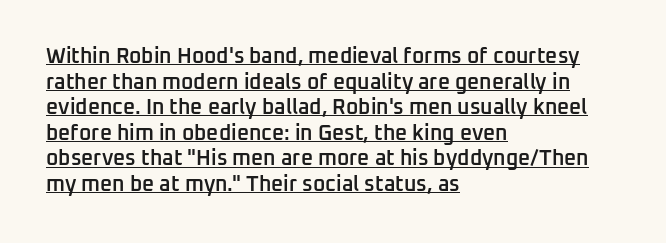
{"italic": "no", "bold": "semi", "underline": "yes", "align": "left", "line_spacing_ratio": 1.22, "letter_spacing": "normal", "letter_spacing_em": 0.0, "glyph_px": 21}
